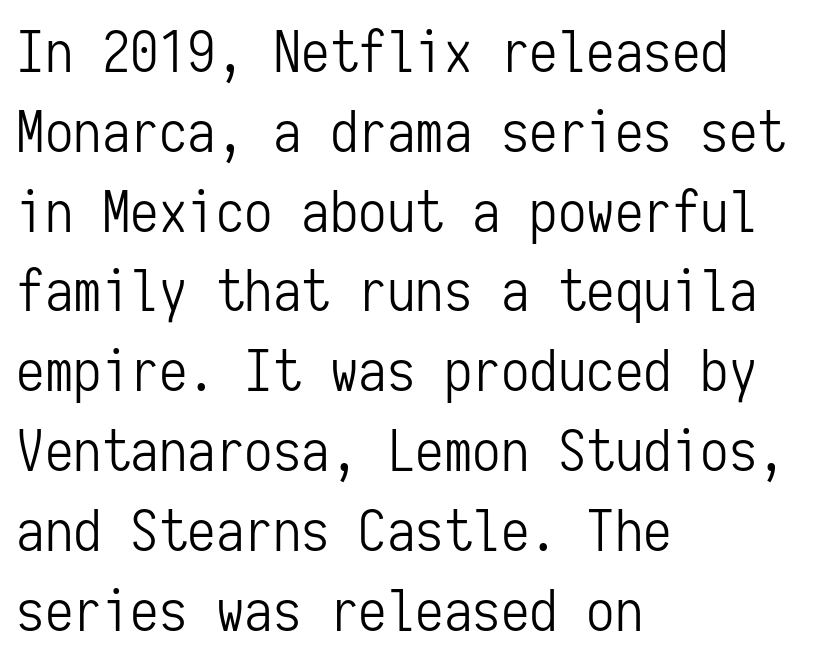
Unlike a traditional serif, this face leaves its strokes unadorned. A typesetter would call this zero additional tracking. Nope, not italic — everything's standing straight. Short and long lines alike share a common starting point at left.
